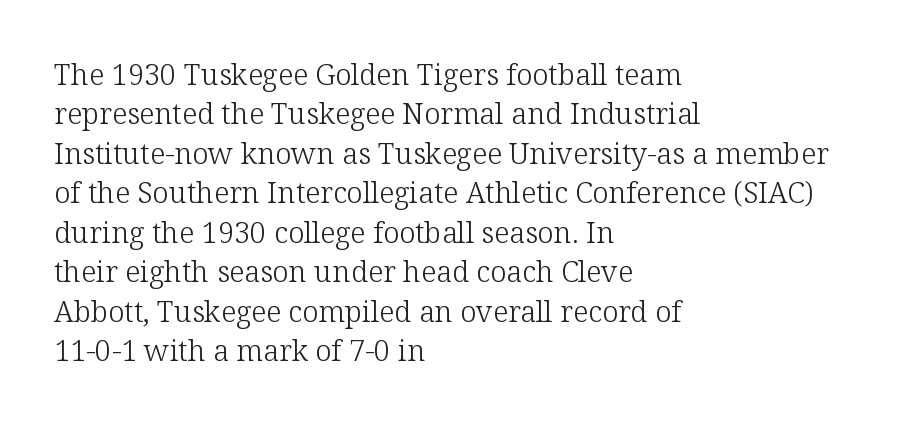
Q: Is the text bold? A: No.
Q: Is the text italic (slanted)? A: No, it is upright.
Q: Is the typeface a serif or a sans-serif typeface? A: Serif.
Q: Is the text underlined? A: No.
Q: How is the paragraph aligned? A: Left-aligned.
Q: Is the spacing between letters normal or unusually wide? A: Normal.
Q: Is the spacing between lines tight, normal or loose? A: Normal.
Q: Width (condensed, normal, or wide)? A: Normal.
Q: Stroke contrast? A: Low.
Q: x-height? A: Medium.
Q: Monospaced? A: No.
